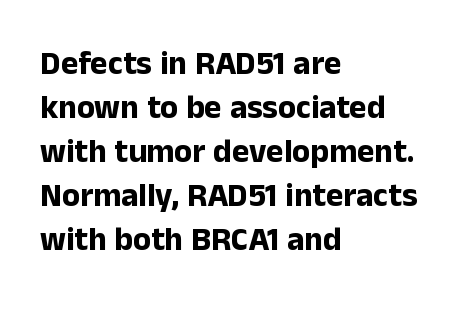
The image shows 33 px bold sans-serif type, upright; set left-aligned, normal line spacing (1.33x), normal letter spacing, not underlined; low stroke contrast and a medium x-height.
